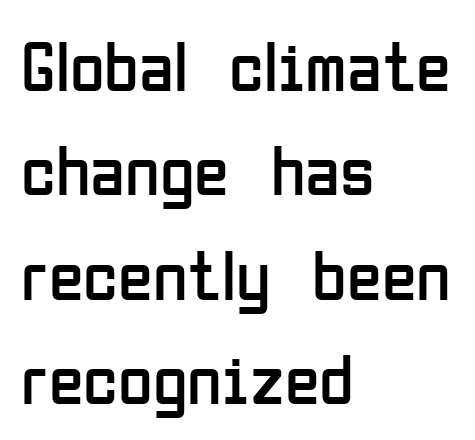
{"serif": "no", "italic": "no", "bold": "no", "weight": "regular", "width": "condensed", "stroke_contrast": "low", "x_height": "medium", "monospaced": "no", "underline": "no", "align": "left", "line_spacing": "normal", "line_spacing_ratio": 1.47, "letter_spacing": "normal", "letter_spacing_em": 0.0, "glyph_px": 71}
